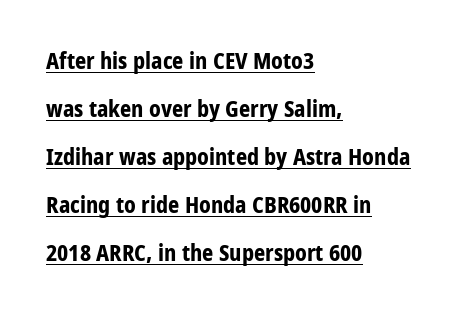
The image shows 22 px bold type, upright; set left-aligned, loose line spacing (2.18x), normal letter spacing, underlined.
